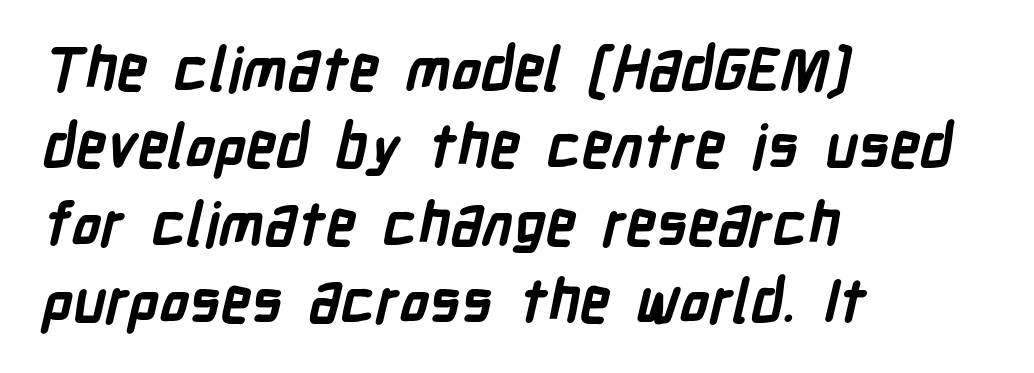
The image shows 60 px semibold, condensed sans-serif type; set left-aligned, normal line spacing (1.29x), normal letter spacing, not underlined; low stroke contrast and a medium x-height.
